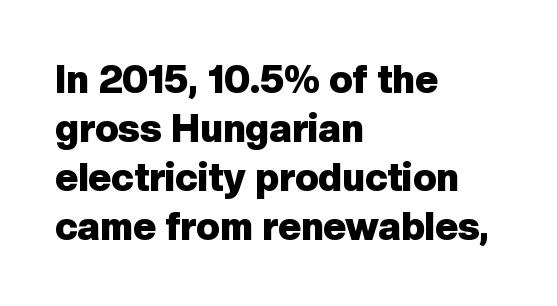
{"serif": "no", "italic": "no", "bold": "yes", "weight": "heavy", "width": "normal", "stroke_contrast": "low", "x_height": "medium", "monospaced": "no", "underline": "no", "align": "left", "line_spacing": "normal", "line_spacing_ratio": 1.26, "letter_spacing": "normal", "letter_spacing_em": 0.0, "glyph_px": 39}
